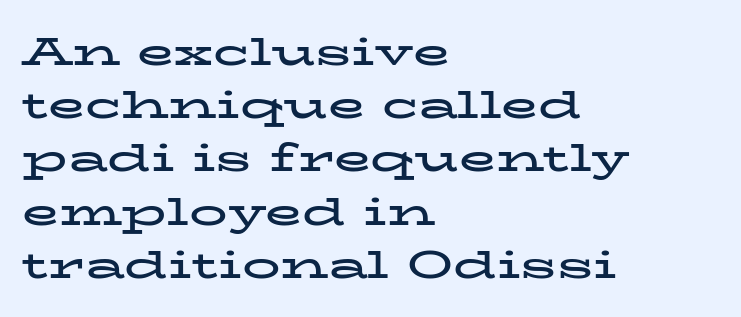
The area under the type is left untouched. Compared with typical body copy, the letter spacing here is the same. What's the leading like? Ordinary, nothing unusual. The typesetter chose a ragged-right arrangement here.
